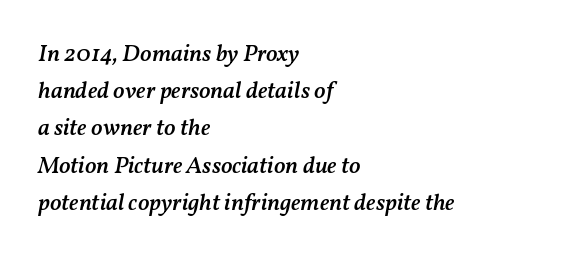
Q: Is the text bold? A: Semi-bold.
Q: Is the text italic (slanted)? A: Yes, it leans right by about 11 degrees.
Q: Is the text underlined? A: No.
Q: How is the paragraph aligned? A: Left-aligned.
Q: Is the spacing between letters normal or unusually wide? A: Normal.
Q: Is the spacing between lines tight, normal or loose? A: Normal.
